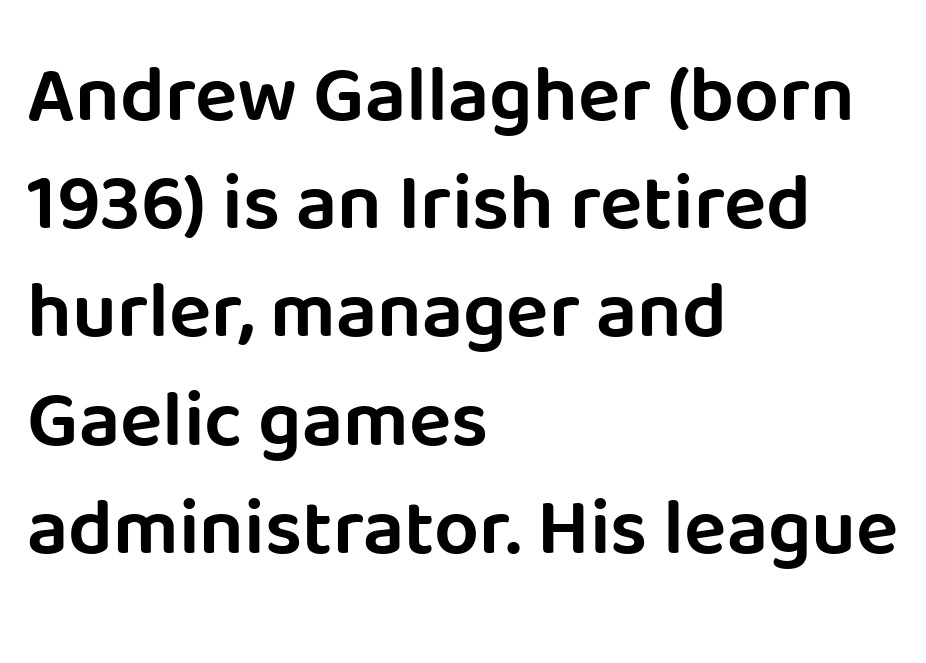
Interline gaps are of average width in this sample. The baseline area is clear. You could call the tracking neutral — neither tight nor loose. Note the varied advance widths — an 'i' is clearly narrower than an 'm'. When letters stand straight like this, we call the style roman or upright. The glyphs in this specimen are sans serif.
